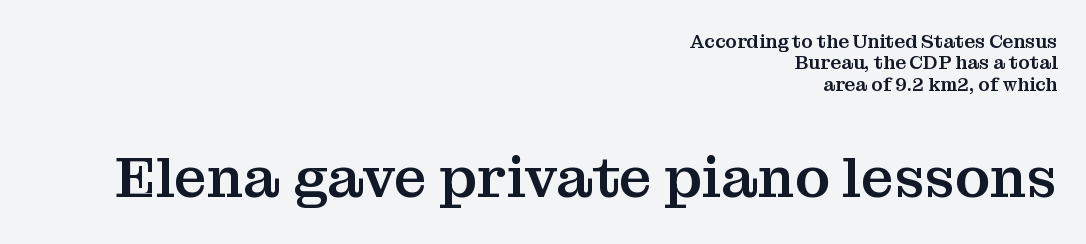
{"serif": "yes", "italic": "no", "width": "normal", "stroke_contrast": "medium", "x_height": "medium", "monospaced": "no", "underline": "no", "align": "right", "line_spacing": "tight", "line_spacing_ratio": 1.13, "letter_spacing": "normal", "letter_spacing_em": 0.0, "larger_block": "second", "size_ratio": 3.05, "glyph_px": 58}
